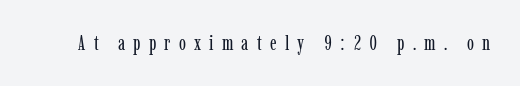
The image shows 21 px text type, upright; set unusually wide letter spacing (+0.39 em), not underlined.
